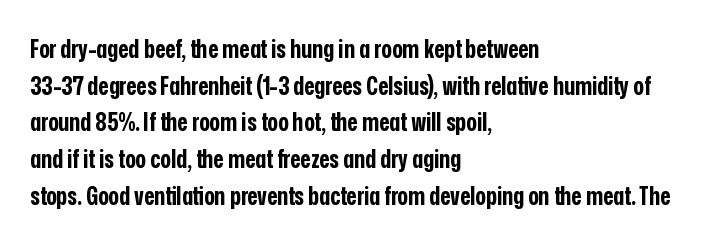
Q: Is the text bold? A: Yes.
Q: Is the text italic (slanted)? A: No, it is upright.
Q: Is the text underlined? A: No.
Q: How is the paragraph aligned? A: Left-aligned.
Q: Is the spacing between letters normal or unusually wide? A: Normal.
Q: Is the spacing between lines tight, normal or loose? A: Normal.
